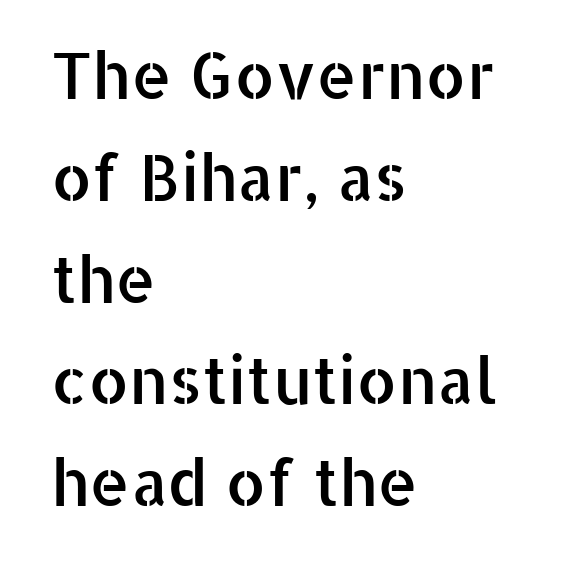
Line spacing here is normal. Check where the strokes stop: nothing finishes them off — pure sans. Note the varied advance widths — an 'i' is clearly narrower than an 'm'. Quick note: not italic, upright. The lines are quadded left. Decoration check: the copy has no underline.
